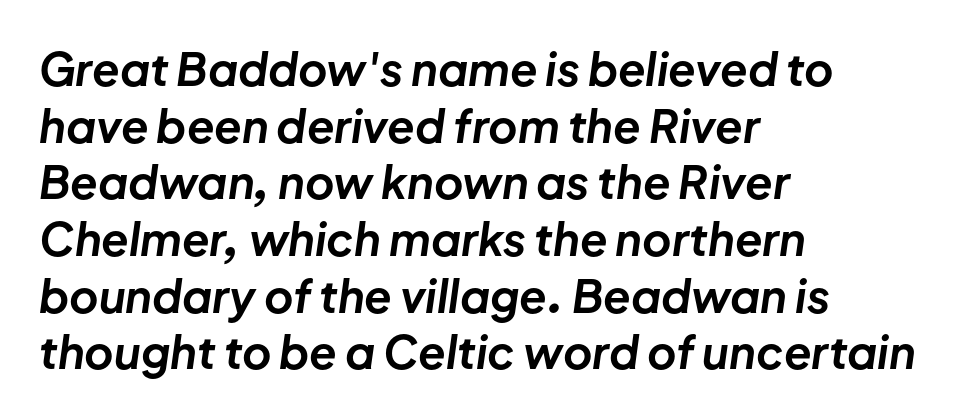
{"italic": "yes", "lean": "right", "slant_degrees": 8, "bold": "yes", "weight": "bold", "width": "normal", "stroke_contrast": "low", "x_height": "medium", "monospaced": "no", "underline": "no", "align": "left", "line_spacing": "normal", "line_spacing_ratio": 1.26, "letter_spacing": "normal", "letter_spacing_em": 0.0, "glyph_px": 45}
